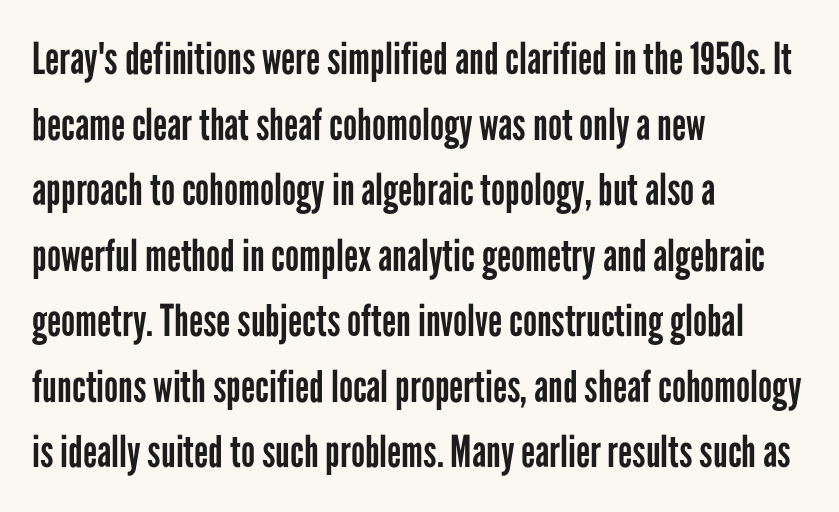
{"serif": "no", "italic": "no", "bold": "no", "weight": "regular", "width": "condensed", "stroke_contrast": "low", "x_height": "medium", "monospaced": "no", "underline": "no", "align": "left", "line_spacing": "normal", "line_spacing_ratio": 1.49, "letter_spacing": "normal", "letter_spacing_em": 0.0, "glyph_px": 44}
